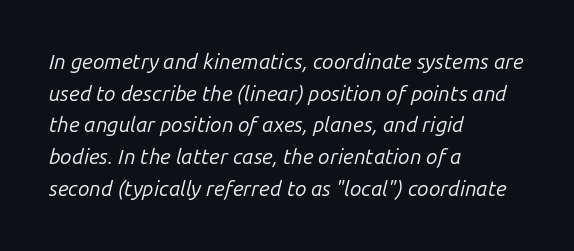
The image shows 21 px text type, italic (leaning right); set left-aligned, normal line spacing (1.51x), normal letter spacing, not underlined.
